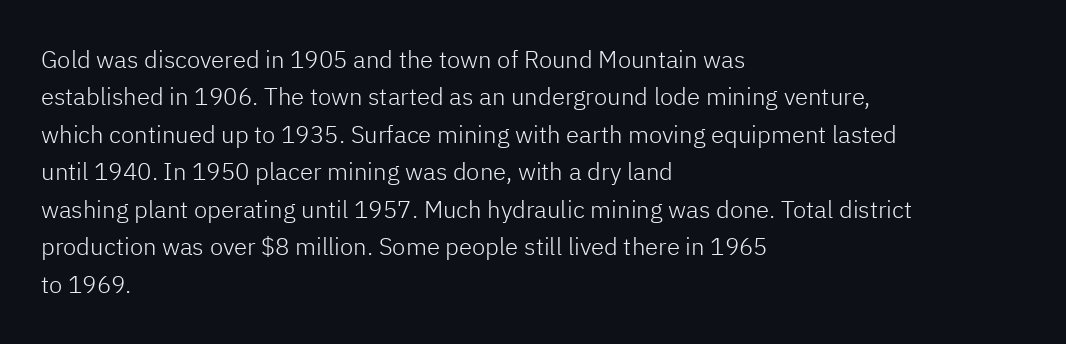
The image shows 24 px text type, upright; set left-aligned, normal line spacing (1.56x), normal letter spacing, not underlined.
